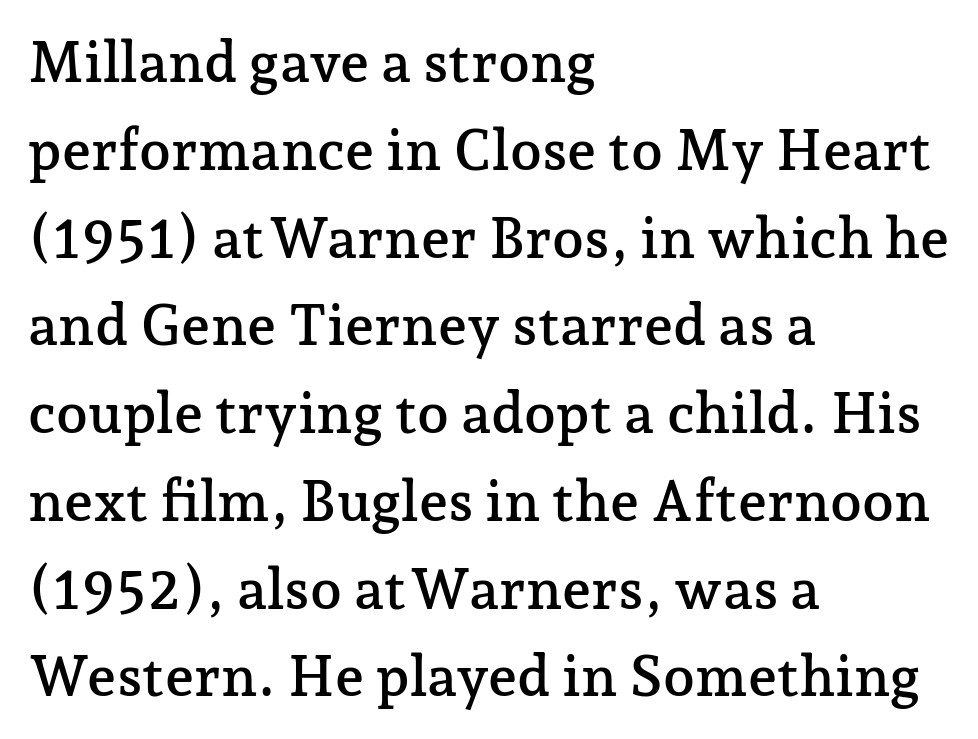
{"serif": "yes", "italic": "no", "width": "normal", "stroke_contrast": "low", "x_height": "medium", "monospaced": "no", "underline": "no", "align": "left", "line_spacing": "normal", "line_spacing_ratio": 1.54, "letter_spacing": "normal", "letter_spacing_em": 0.0, "glyph_px": 57}
